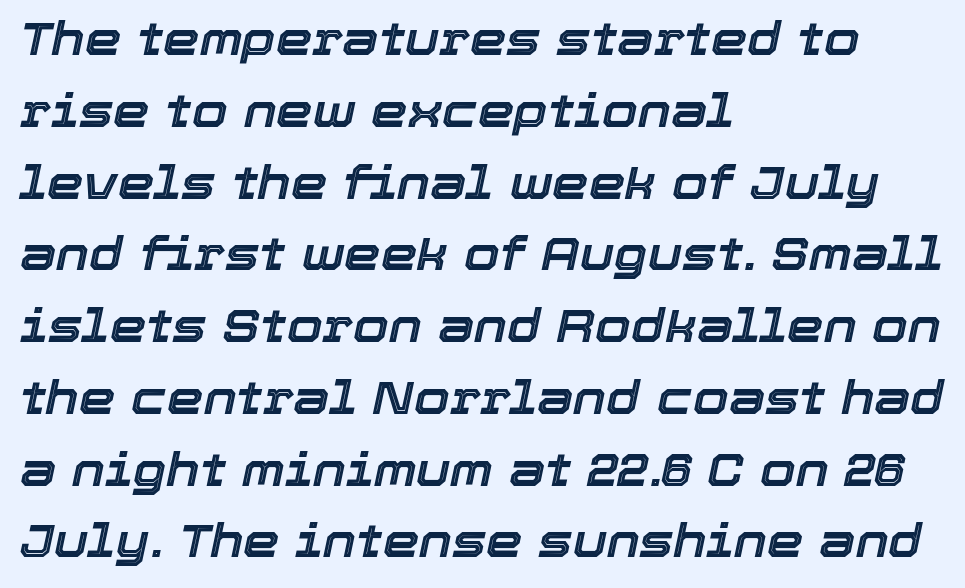
The image shows 46 px text type, italic (leaning right); set left-aligned, normal line spacing (1.56x), normal letter spacing, not underlined; a medium x-height.
